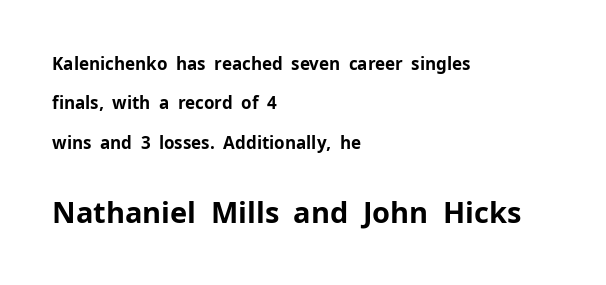
{"serif": "no", "italic": "no", "bold": "yes", "weight": "bold", "width": "normal", "stroke_contrast": "low", "x_height": "medium", "monospaced": "no", "underline": "no", "align": "left", "line_spacing": "loose", "line_spacing_ratio": 2.31, "letter_spacing": "normal", "letter_spacing_em": 0.0, "larger_block": "second", "size_ratio": 1.71, "glyph_px": 29}
